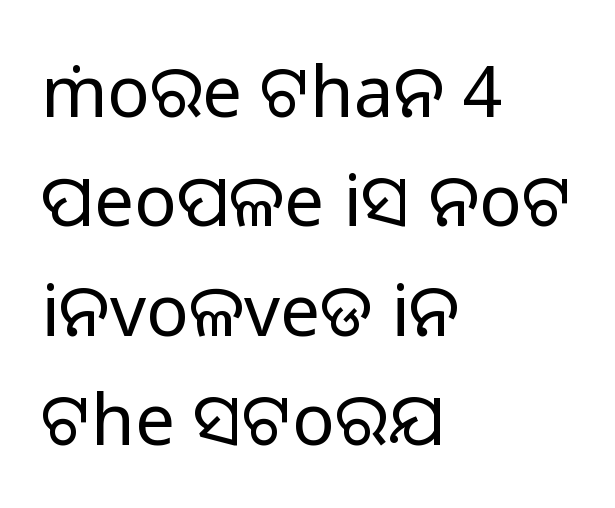
{"serif": "no", "italic": "no", "bold": "no", "weight": "regular", "width": "normal", "stroke_contrast": "low", "x_height": "medium", "monospaced": "no", "underline": "no", "align": "left", "line_spacing": "normal", "line_spacing_ratio": 1.54, "letter_spacing": "normal", "letter_spacing_em": 0.0, "glyph_px": 71}
